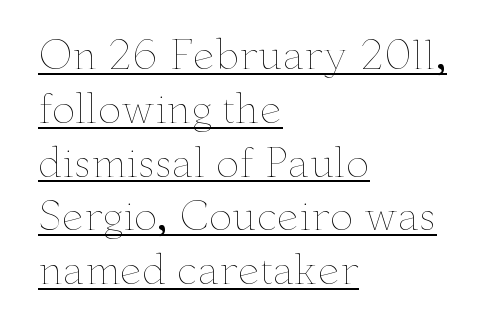
{"italic": "no", "bold": "no", "weight": "thin", "width": "wide", "stroke_contrast": "low", "x_height": "small", "monospaced": "no", "underline": "yes", "align": "left", "line_spacing": "normal", "line_spacing_ratio": 1.38, "letter_spacing": "normal", "letter_spacing_em": 0.0, "glyph_px": 39}
